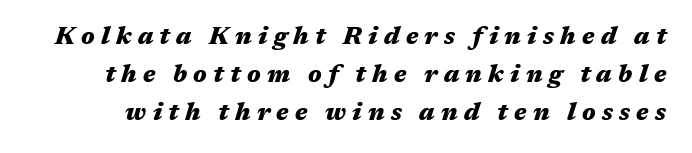
{"italic": "yes", "lean": "right", "slant_degrees": 17, "bold": "yes", "underline": "no", "line_spacing": "normal", "line_spacing_ratio": 1.58, "letter_spacing": "wide", "letter_spacing_em": 0.26, "glyph_px": 24}
